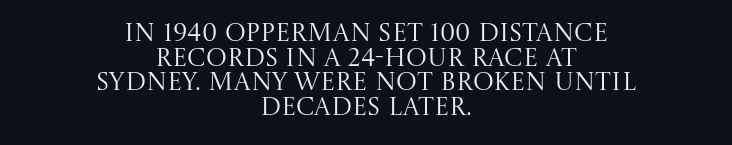
The passage shown has conventional tracking throughout. In terms of posture, this sample is upright. Students, observe: this is what under-led, compact text looks like. Notice how the passage keeps no hard edge, just a central spine. Underlining? Definitely not there.
